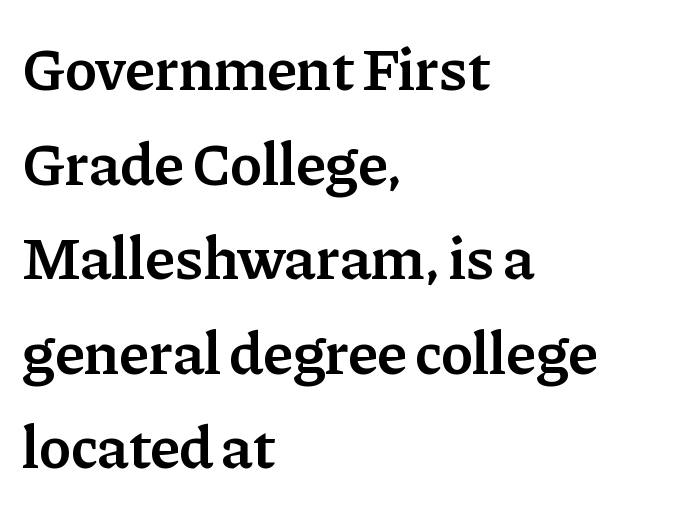
Q: Is the text bold? A: Semi-bold.
Q: Is the text italic (slanted)? A: No, it is upright.
Q: Is the typeface a serif or a sans-serif typeface? A: Serif.
Q: Is the text underlined? A: No.
Q: How is the paragraph aligned? A: Left-aligned.
Q: Is the spacing between letters normal or unusually wide? A: Normal.
Q: Is the spacing between lines tight, normal or loose? A: Normal.
Q: Width (condensed, normal, or wide)? A: Normal.
Q: Stroke contrast? A: Low.
Q: x-height? A: Medium.
Q: Monospaced? A: No.
